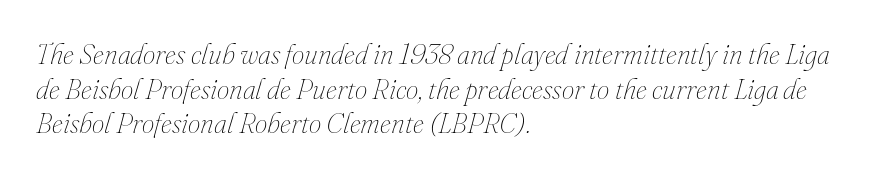
Caption: multi-line text, flush left, ragged right. The passage shown leans; its letterforms are oblique. The font sits on the lighter half of the weight spectrum, regular included. Only glyphs here, with clear space below each row. Spacing verdict: proportional, widths tailored to each character. Tracking value appears to be zero — textbook default spacing.
